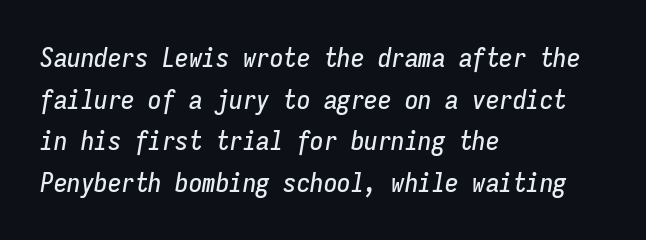
The passage shown leans; its letterforms are oblique. You could call the tracking neutral — neither tight nor loose. Descender tails drop into unmarked territory. These lines sit exactly where default settings would place them.
